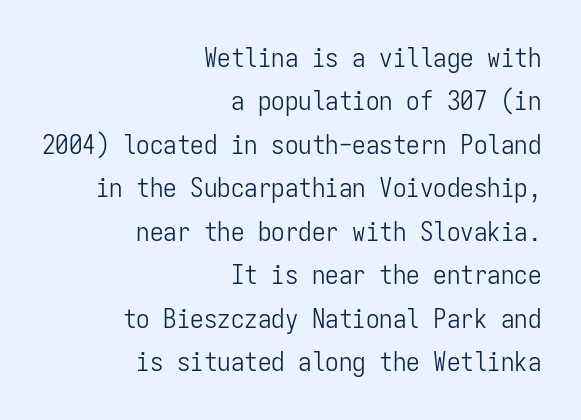
The image shows 27 px text type, upright; set right-aligned, normal line spacing (1.61x), normal letter spacing, not underlined.
